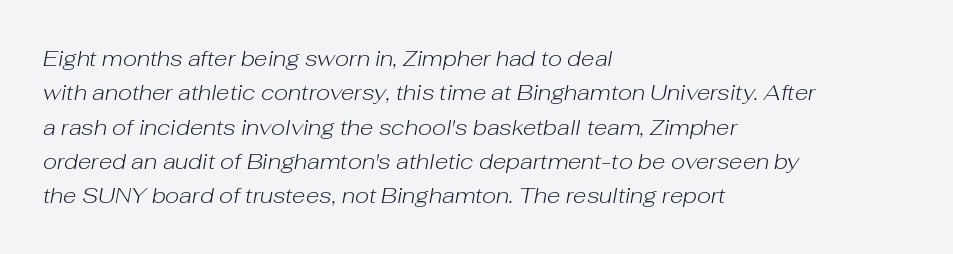
The image shows 22 px text type, italic (leaning right); set left-aligned, normal line spacing (1.56x), normal letter spacing, not underlined.
